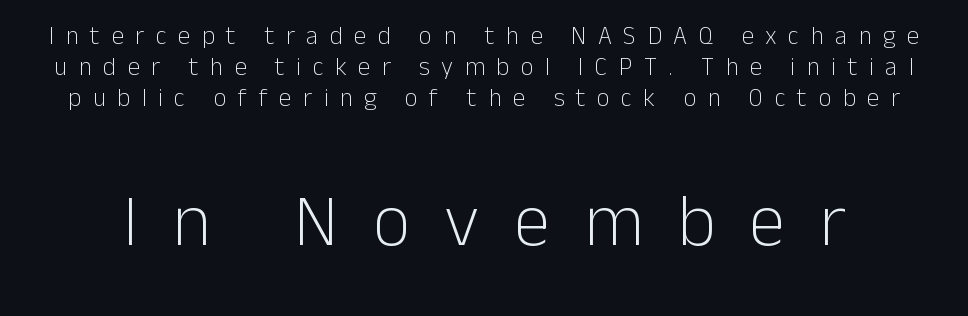
The image shows 74 px light sans-serif type, upright; set line spacing 1.24x, unusually wide letter spacing (+0.46 em), not underlined; the second (bottom) block is 2.96x larger; low stroke contrast and a medium x-height.
